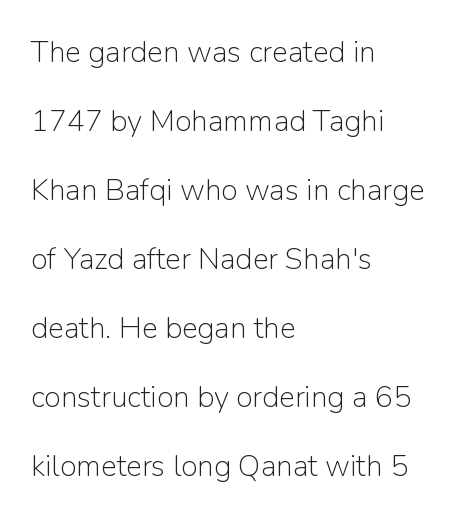
Q: Is the text bold? A: No.
Q: Is the text italic (slanted)? A: No, it is upright.
Q: Is the typeface a serif or a sans-serif typeface? A: Sans-serif.
Q: Is the text underlined? A: No.
Q: How is the paragraph aligned? A: Left-aligned.
Q: Is the spacing between letters normal or unusually wide? A: Normal.
Q: Is the spacing between lines tight, normal or loose? A: Loose.
Q: Width (condensed, normal, or wide)? A: Normal.
Q: Stroke contrast? A: Low.
Q: x-height? A: Medium.
Q: Monospaced? A: No.
